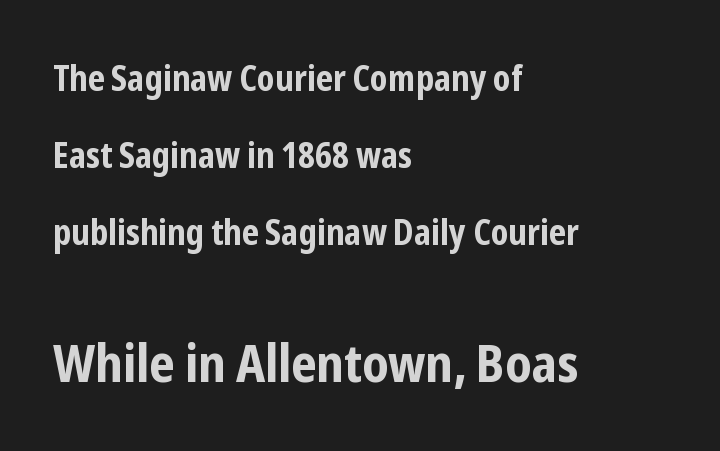
A typesetter would call this proportional, since set widths differ per character. Left-aligned paragraph, ragged on the right. Is there much room between lines? Yes — plenty of vertical air separates them. Does the lettering tilt? It doesn't — this is upright. Observe the absence of serifs on each vertical stroke in this sample. On the weight axis this lands at bold, roughly 700.
